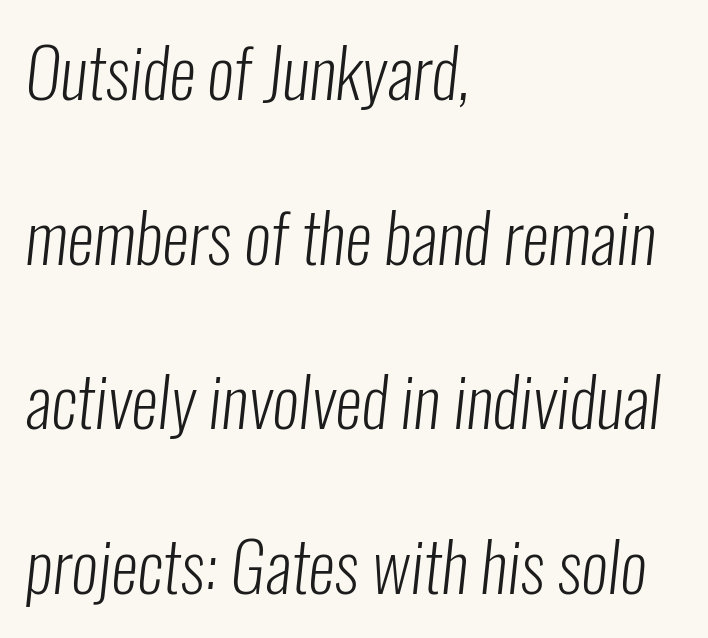
Q: Is the text bold? A: No.
Q: Is the typeface a serif or a sans-serif typeface? A: Sans-serif.
Q: Is the text underlined? A: No.
Q: How is the paragraph aligned? A: Left-aligned.
Q: Is the spacing between letters normal or unusually wide? A: Normal.
Q: Is the spacing between lines tight, normal or loose? A: Loose.
Q: Width (condensed, normal, or wide)? A: Condensed.
Q: Stroke contrast? A: Low.
Q: x-height? A: Medium.
Q: Monospaced? A: No.
